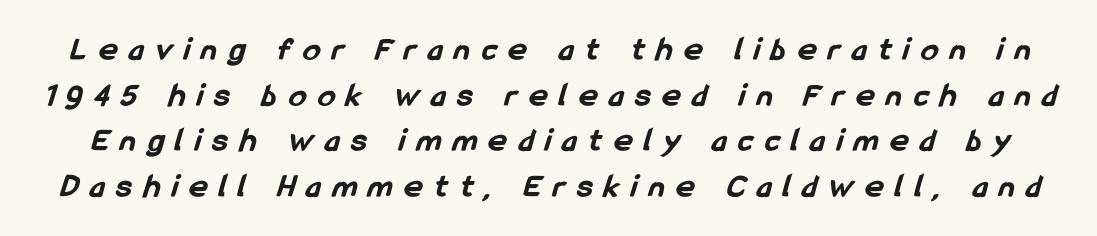
The image shows 34 px bold, condensed sans-serif type; set normal line spacing (1.34x), unusually wide letter spacing (+0.36 em), not underlined; low stroke contrast and a medium x-height.
